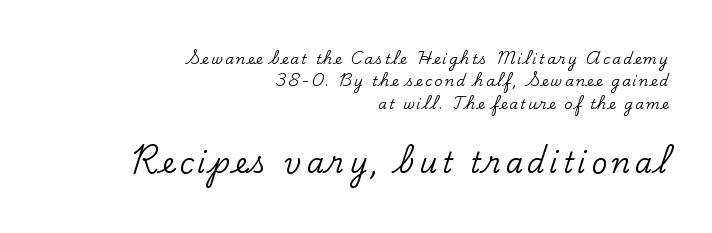
{"serif": "yes", "width": "normal", "stroke_contrast": "low", "x_height": "small", "monospaced": "no", "underline": "no", "align": "right", "line_spacing": "normal", "line_spacing_ratio": 1.59, "larger_block": "second", "size_ratio": 2.0, "glyph_px": 28}
